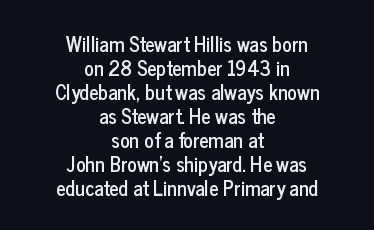
{"italic": "no", "underline": "no", "align": "center", "line_spacing_ratio": 1.2, "letter_spacing": "normal", "letter_spacing_em": 0.0, "glyph_px": 20}
